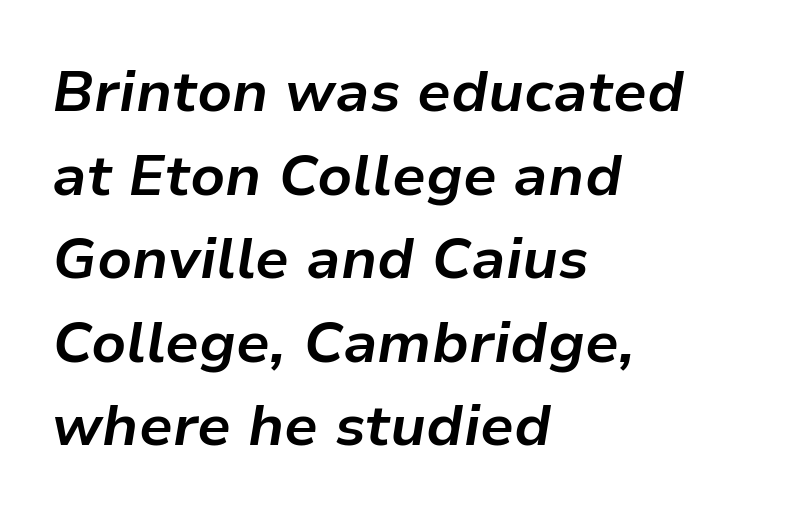
Q: Is the text bold? A: Yes.
Q: Is the text italic (slanted)? A: Yes, it leans right by about 9 degrees.
Q: Is the text underlined? A: No.
Q: How is the paragraph aligned? A: Left-aligned.
Q: Is the spacing between letters normal or unusually wide? A: Normal.
Q: Is the spacing between lines tight, normal or loose? A: Normal.
Q: Width (condensed, normal, or wide)? A: Normal.
Q: Stroke contrast? A: Low.
Q: x-height? A: Medium.
Q: Monospaced? A: No.
